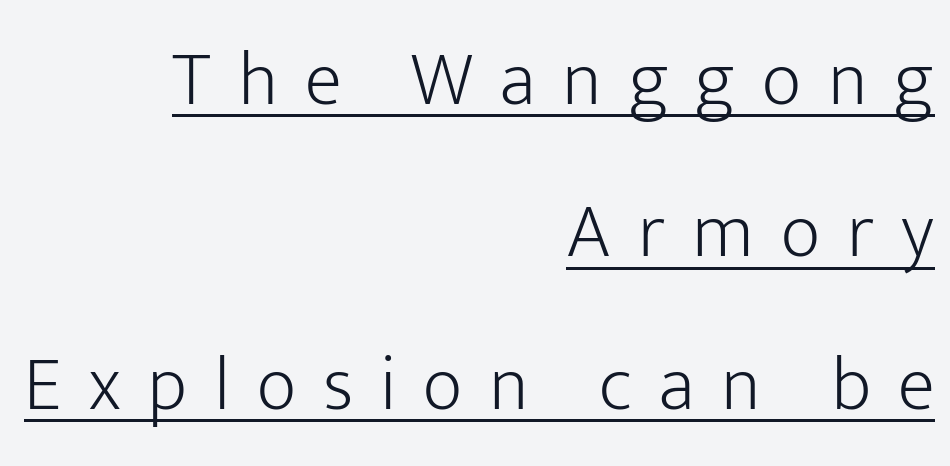
The image shows 77 px light sans-serif type, upright; set right-aligned, loose line spacing (1.98x), unusually wide letter spacing (+0.35 em), underlined; low stroke contrast and a medium x-height.
